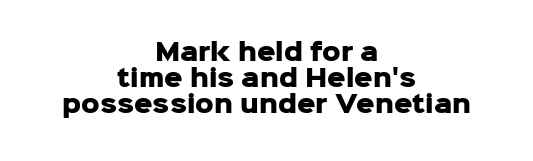
Weight check: bold — yes, fully. The block of text is dense from top to bottom, with scant space between rows. Does the lettering tilt? It doesn't — this is upright. Students, note that the glyphs here touch the page at normal intervals. One-word summary of the alignment: center. A clean baseline with only descenders dipping below it.
